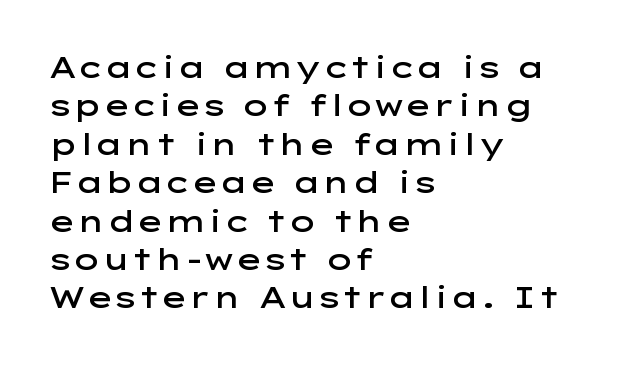
{"serif": "no", "italic": "no", "bold": "semi", "weight": "semibold", "width": "wide", "stroke_contrast": "low", "x_height": "medium", "monospaced": "no", "underline": "no", "align": "left", "line_spacing": "normal", "line_spacing_ratio": 1.28, "letter_spacing": "normal", "letter_spacing_em": 0.0, "glyph_px": 30}
